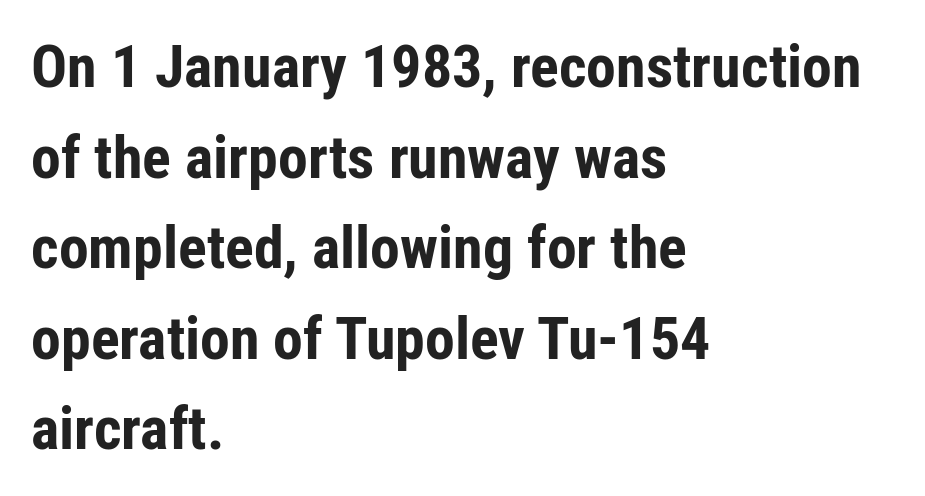
Q: Is the text bold? A: Yes.
Q: Is the text italic (slanted)? A: No, it is upright.
Q: Is the typeface a serif or a sans-serif typeface? A: Sans-serif.
Q: Is the text underlined? A: No.
Q: How is the paragraph aligned? A: Left-aligned.
Q: Is the spacing between letters normal or unusually wide? A: Normal.
Q: Is the spacing between lines tight, normal or loose? A: Normal.
Q: Width (condensed, normal, or wide)? A: Condensed.
Q: Stroke contrast? A: Low.
Q: x-height? A: Medium.
Q: Monospaced? A: No.
